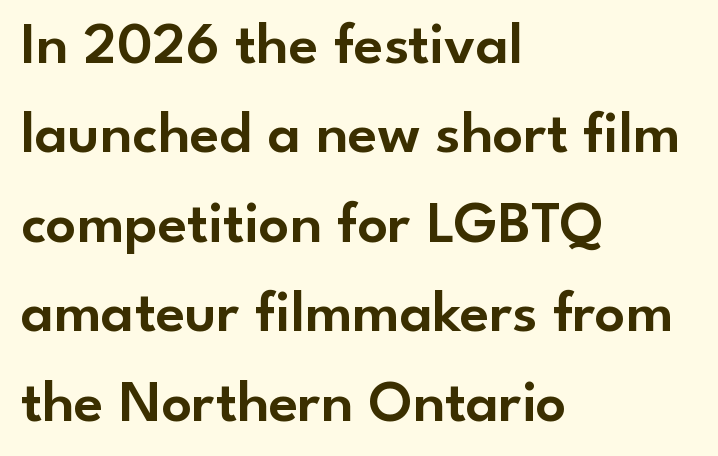
Check the space under the baseline: it is left empty. Is there any slant? The stems are plumb. Check where the strokes stop: nothing finishes them off — pure sans. The horizontal fit of the characters is conventional and even.
